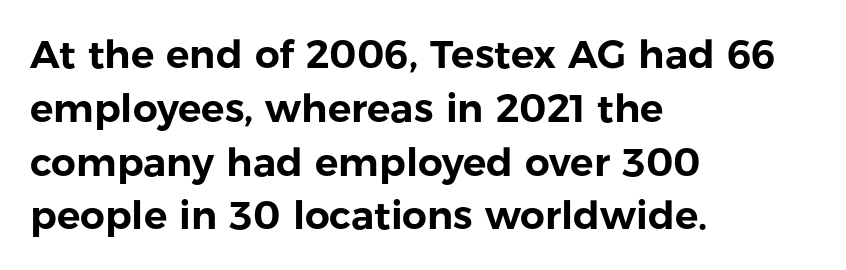
This sample uses a sans-serif face. Short note: letters normally spaced. The letters stand straight up with perfectly vertical stems. Honestly, the row spacing looks completely unremarkable.
